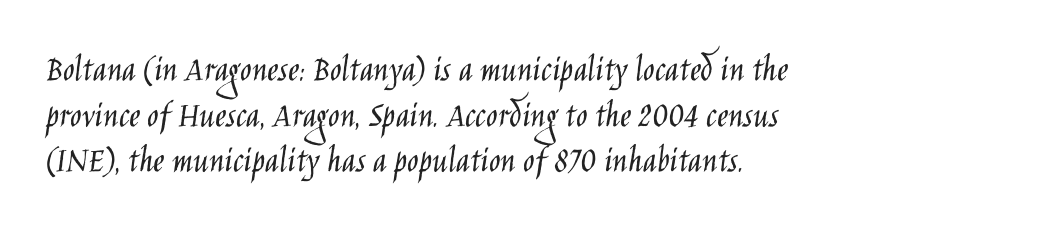
Q: Is the text bold? A: No.
Q: Is the text italic (slanted)? A: Yes.
Q: Is the typeface a serif or a sans-serif typeface? A: Sans-serif.
Q: Is the text underlined? A: No.
Q: How is the paragraph aligned? A: Left-aligned.
Q: Is the spacing between letters normal or unusually wide? A: Normal.
Q: Width (condensed, normal, or wide)? A: Condensed.
Q: Stroke contrast? A: Low.
Q: x-height? A: Large.
Q: Monospaced? A: No.
